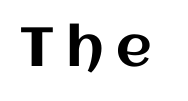
{"italic": "no", "width": "normal", "stroke_contrast": "medium", "x_height": "large", "monospaced": "no", "underline": "no", "letter_spacing": "wide", "letter_spacing_em": 0.22, "glyph_px": 55}
